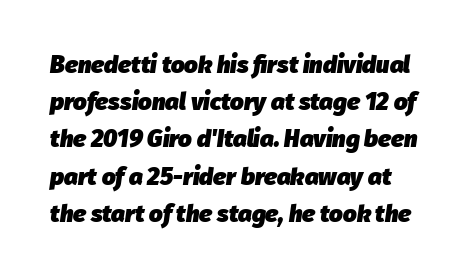
{"italic": "yes", "lean": "right", "slant_degrees": 8, "bold": "yes", "underline": "no", "line_spacing": "normal", "line_spacing_ratio": 1.55, "letter_spacing": "normal", "letter_spacing_em": 0.0, "glyph_px": 24}
